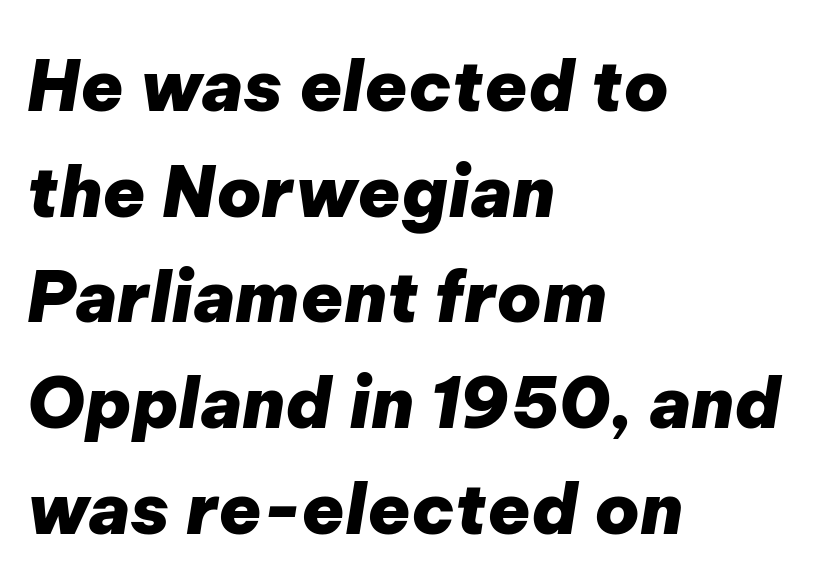
The glyphs have the mass of a bold cut. Spacing verdict: proportional, widths tailored to each character. This sample keeps an unexceptional amount of space between lines. Observe the ordinary spacing: letters are neighbours, not strangers. The words here are not underlined. Leftover space on each line is placed entirely after the last word.
